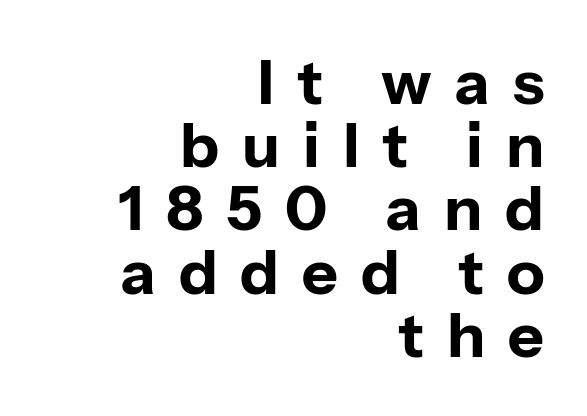
{"serif": "no", "italic": "no", "bold": "yes", "weight": "bold", "width": "normal", "stroke_contrast": "low", "x_height": "medium", "monospaced": "no", "underline": "no", "align": "right", "line_spacing": "tight", "line_spacing_ratio": 1.02, "letter_spacing": "wide", "letter_spacing_em": 0.37, "glyph_px": 62}
